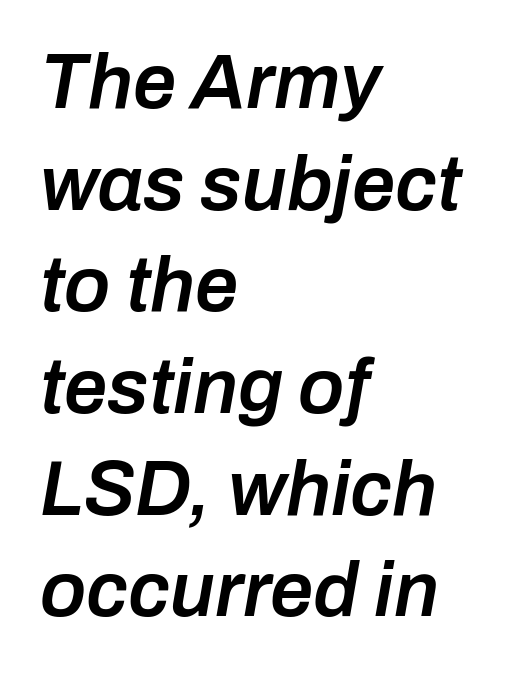
Looks like regular typesetting: each glyph gets only the width it needs. These lines sit exactly where default settings would place them. What weight is shown? A semibold, between regular and bold. The letters sit at their default tracking, neither squeezed nor spread.
